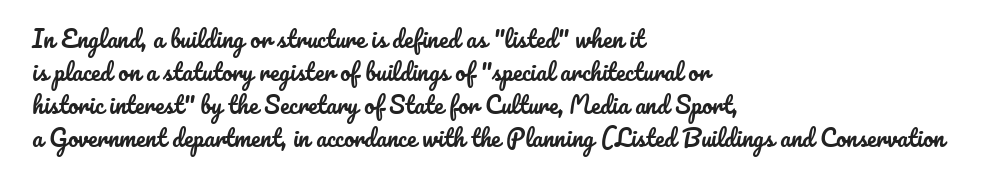
The block of text has a typical density, with ordinary space between rows. Tracking here is standard; glyphs follow each other at the usual distance. The strip under each line holds only bare page. Teacher's note: observe the even left margin — that is flush-left alignment.
